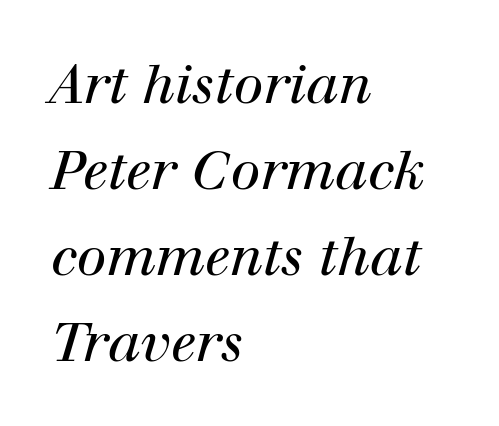
{"serif": "yes", "italic": "yes", "lean": "right", "slant_degrees": 12, "bold": "no", "weight": "regular", "width": "normal", "stroke_contrast": "high", "x_height": "medium", "monospaced": "no", "underline": "no", "align": "left", "line_spacing": "normal", "line_spacing_ratio": 1.59, "letter_spacing": "normal", "letter_spacing_em": 0.0, "glyph_px": 54}
